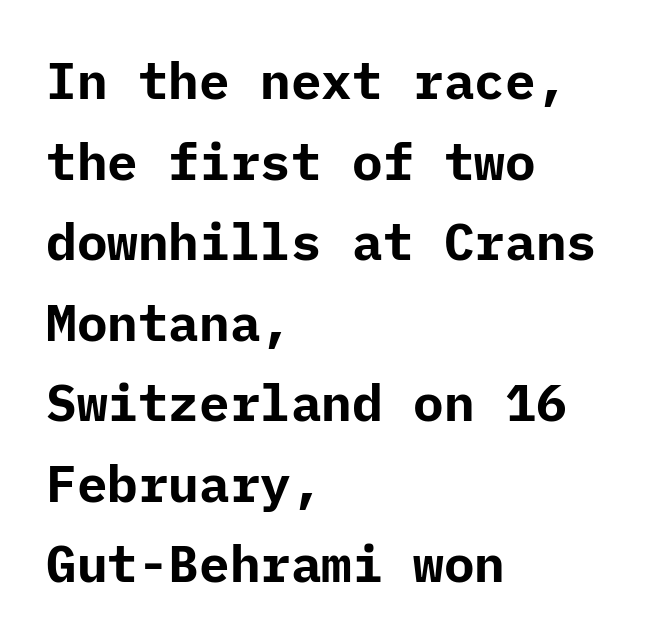
{"serif": "no", "italic": "no", "bold": "yes", "weight": "bold", "width": "normal", "stroke_contrast": "low", "x_height": "medium", "underline": "no", "align": "left", "line_spacing": "normal", "line_spacing_ratio": 1.58, "letter_spacing": "normal", "letter_spacing_em": 0.0, "glyph_px": 51}
